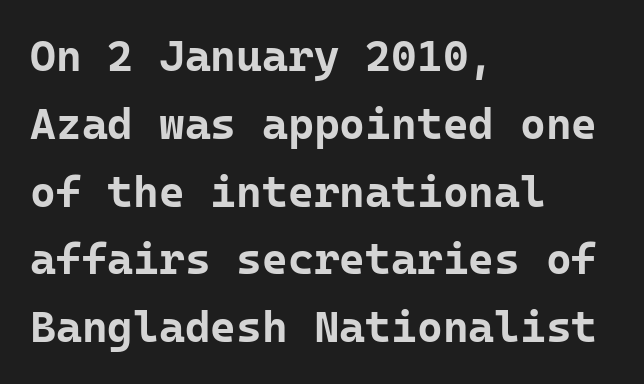
The image shows 44 px bold sans-serif type, upright, monospaced; set left-aligned, normal line spacing (1.54x), normal letter spacing, not underlined; low stroke contrast and a medium x-height.
